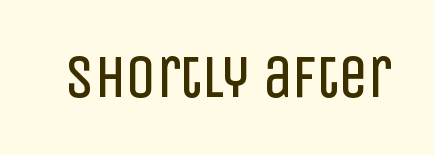
Q: Is the text bold? A: No.
Q: Is the text italic (slanted)? A: No, it is upright.
Q: Is the typeface a serif or a sans-serif typeface? A: Sans-serif.
Q: Is the text underlined? A: No.
Q: Is the spacing between letters normal or unusually wide? A: Normal.
Q: Width (condensed, normal, or wide)? A: Condensed.
Q: Stroke contrast? A: Low.
Q: x-height? A: Large.
Q: Monospaced? A: No.
